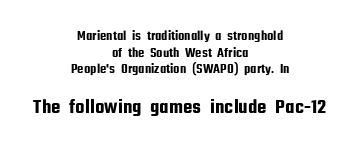
Size contrast runs from small at the top to large at the bottom. Posture: upright roman. The passage shown has conventional tracking throughout. These lines stack symmetrically, like a column narrowing and widening about its center. The foot of each line stays bare and open.
